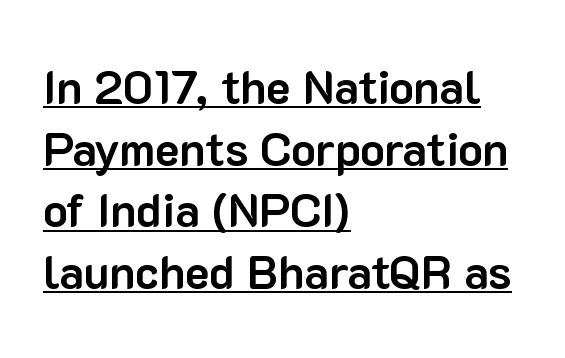
You can tell from the bare stems that sans-serif type was used. A normal amount of white space separates one row of letters from the next. Each line starts at the same left margin while the right side varies. This rendering leaves character spacing at its baseline value.
